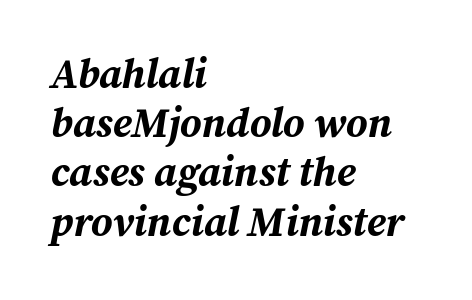
Descenders hang freely into open space. Each letter keeps its own natural width here, so spacing adapts to shape. Each line starts at the same left margin while the right side varies. Here the glyphs are tracked normally, forming tight word shapes.
